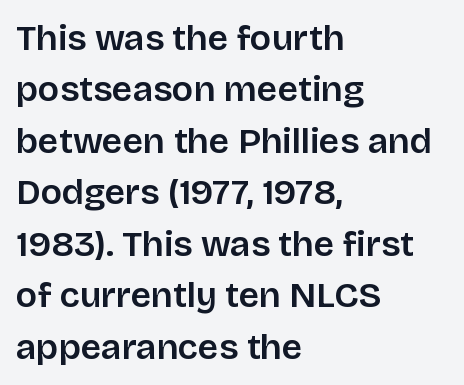
{"serif": "no", "italic": "no", "bold": "semi", "weight": "semibold", "width": "normal", "stroke_contrast": "low", "x_height": "large", "monospaced": "no", "underline": "no", "align": "left", "line_spacing": "normal", "line_spacing_ratio": 1.43, "letter_spacing": "normal", "letter_spacing_em": 0.0, "glyph_px": 36}
